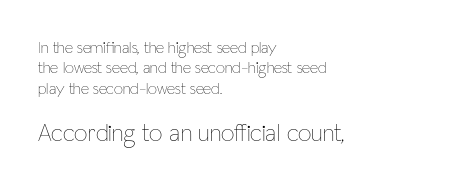
The tracking reads as untouched default to a designer's eye. The compositor pushed each line to the left boundary. Glance below the letters and you will spot only blank space. The leading is moderate, giving the passage an even texture. Is the type heavy? It reads as light-to-regular instead. The font's upright variant was chosen for this text.
